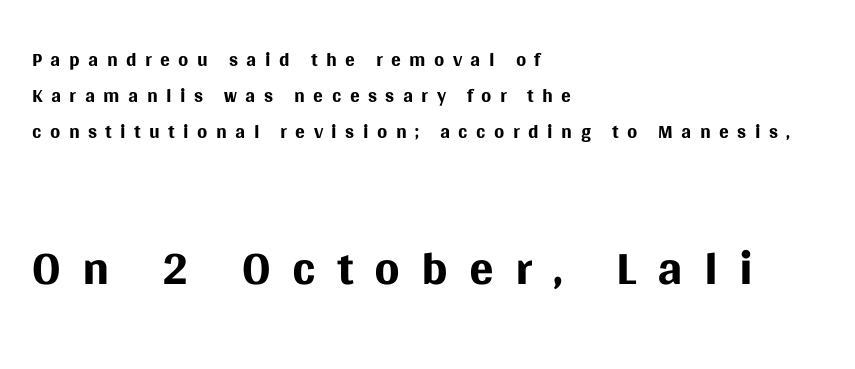
Q: Is the text bold? A: No.
Q: Is the text italic (slanted)? A: No, it is upright.
Q: Is the typeface a serif or a sans-serif typeface? A: Sans-serif.
Q: Is the text underlined? A: No.
Q: How is the paragraph aligned? A: Left-aligned.
Q: Is the spacing between letters normal or unusually wide? A: Unusually wide.
Q: Is the spacing between lines tight, normal or loose? A: Normal.
Q: Which block of text is set in a larger size, the first (top) or the second (bottom)? A: The second (bottom) one.
Q: Width (condensed, normal, or wide)? A: Normal.
Q: Stroke contrast? A: Medium.
Q: x-height? A: Large.
Q: Monospaced? A: No.
